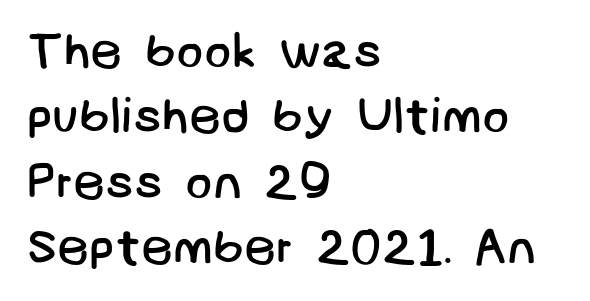
Q: Is the text bold? A: No.
Q: Is the typeface a serif or a sans-serif typeface? A: Sans-serif.
Q: Is the text underlined? A: No.
Q: How is the paragraph aligned? A: Left-aligned.
Q: Is the spacing between letters normal or unusually wide? A: Normal.
Q: Is the spacing between lines tight, normal or loose? A: Normal.
Q: Width (condensed, normal, or wide)? A: Normal.
Q: Stroke contrast? A: Low.
Q: x-height? A: Large.
